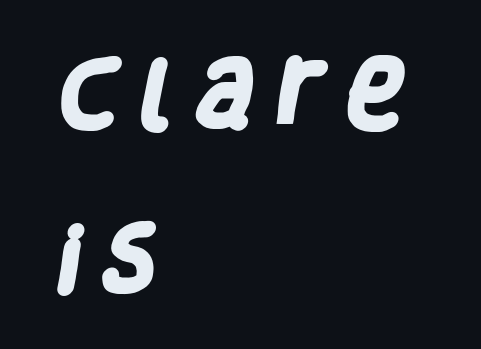
The image shows 74 px heavy, condensed sans-serif type; set left-aligned, loose line spacing (2.23x), unusually wide letter spacing (+0.25 em), not underlined; low stroke contrast and a large x-height.
